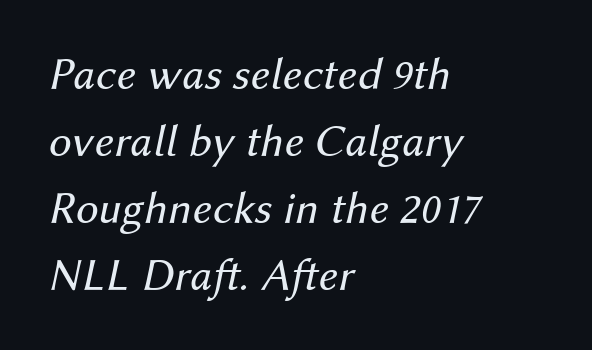
Q: Is the text bold? A: No.
Q: Is the text italic (slanted)? A: Yes, it leans right by about 12 degrees.
Q: Is the text underlined? A: No.
Q: How is the paragraph aligned? A: Left-aligned.
Q: Is the spacing between letters normal or unusually wide? A: Normal.
Q: Is the spacing between lines tight, normal or loose? A: Normal.
Q: Width (condensed, normal, or wide)? A: Normal.
Q: Stroke contrast? A: Medium.
Q: x-height? A: Medium.
Q: Monospaced? A: No.
